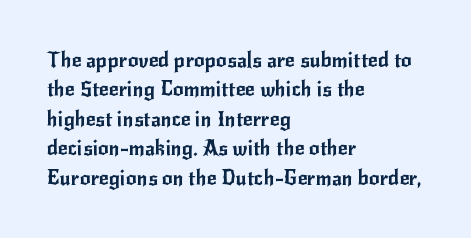
The image shows 21 px text type, upright; set left-aligned, normal line spacing (1.4x), normal letter spacing, not underlined.
